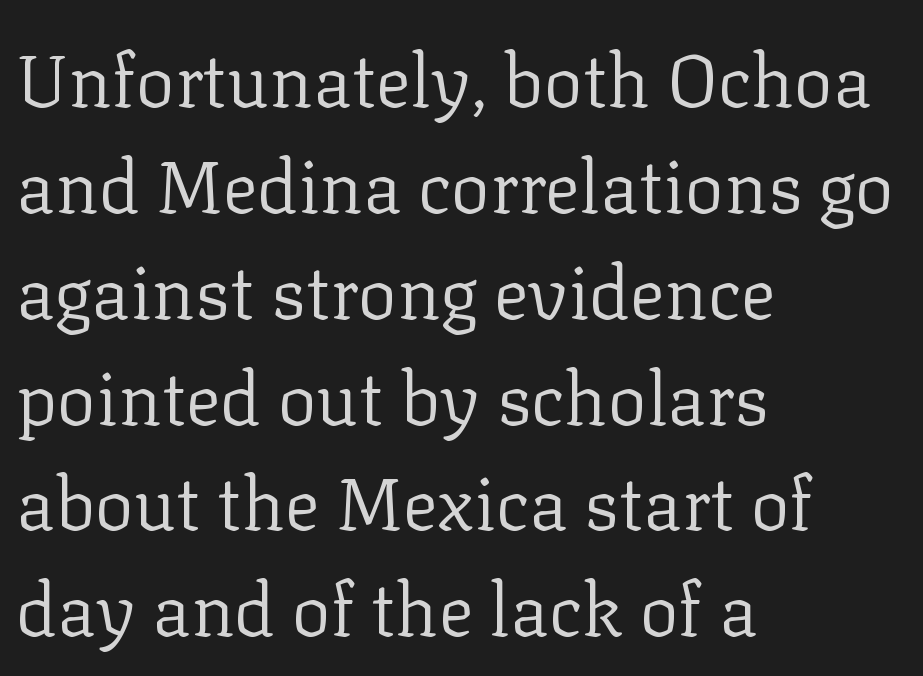
Q: Is the text bold? A: No.
Q: Is the text italic (slanted)? A: No, it is upright.
Q: Is the typeface a serif or a sans-serif typeface? A: Serif.
Q: Is the text underlined? A: No.
Q: How is the paragraph aligned? A: Left-aligned.
Q: Is the spacing between letters normal or unusually wide? A: Normal.
Q: Is the spacing between lines tight, normal or loose? A: Normal.
Q: Width (condensed, normal, or wide)? A: Normal.
Q: Stroke contrast? A: Low.
Q: x-height? A: Medium.
Q: Monospaced? A: No.
